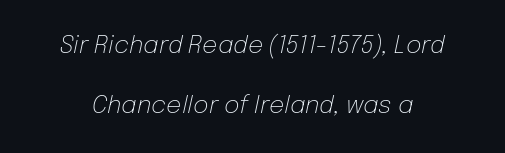
Quick note: underline off. The lettering tilts uniformly, giving the passage an italic look. A quiet, ordinary-to-light weight characterises the typeface. Tracking here is standard; glyphs follow each other at the usual distance. How would I describe the line gaps? Wide and relaxed.
